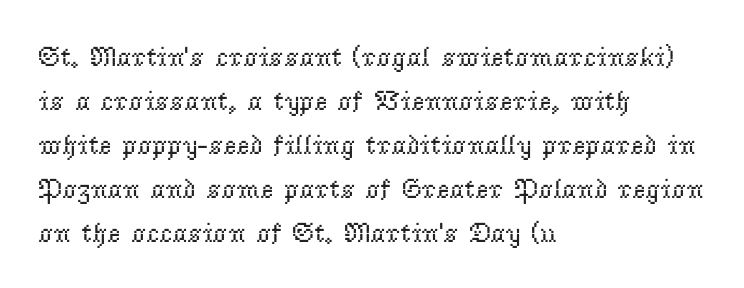
The image shows 28 px regular-weight serif type, upright; set left-aligned, normal line spacing (1.57x), normal letter spacing, not underlined; low stroke contrast and a small x-height.
